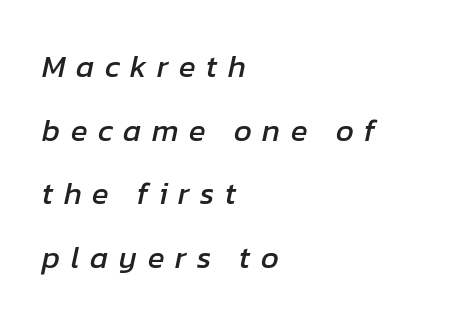
Substantial extra tracking has been applied to these lines. A typesetter would mark this as italic. The paragraph has a hard left edge and a soft right edge. Think of a printed novel: that variable character pitch is what you see here.
